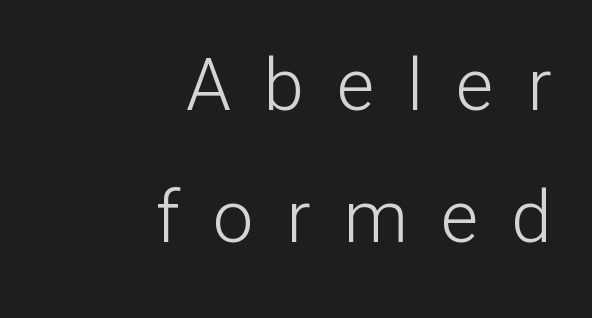
Plain, unruled lines of type. Line endings align vertically; line beginnings do not. A typesetter would mark this as roman, not italic. The letters advance in unequal steps, a hallmark of proportional type. A sans-serif font was chosen for this passage. No letter is thick-stroked: the sample isn't bold.
